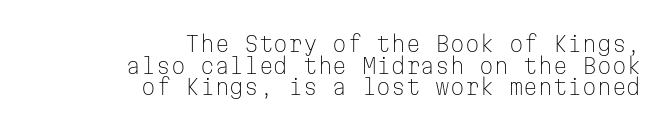
The image shows 21 px text type, upright; set right-aligned, tight line spacing (1.03x), normal letter spacing, not underlined.
